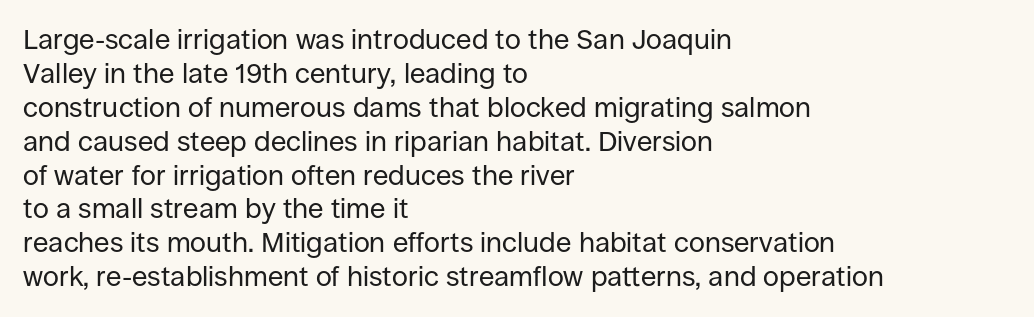
{"serif": "no", "italic": "no", "bold": "no", "weight": "regular", "width": "normal", "stroke_contrast": "low", "x_height": "large", "monospaced": "no", "underline": "no", "align": "left", "line_spacing_ratio": 1.21, "letter_spacing": "normal", "letter_spacing_em": 0.0, "glyph_px": 28}
